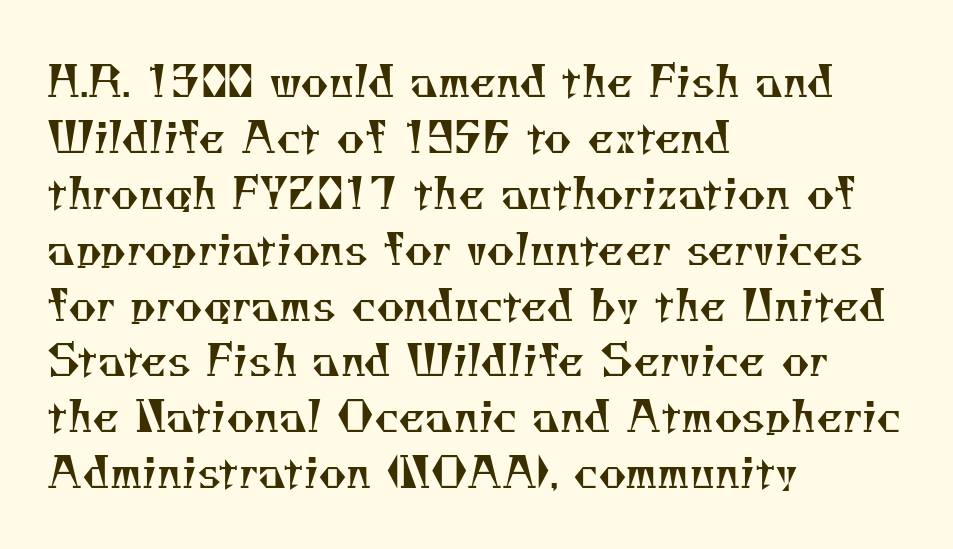
The image shows 43 px regular-weight serif type; set left-aligned, normal line spacing (1.3x), normal letter spacing, not underlined; medium stroke contrast and a small x-height.
